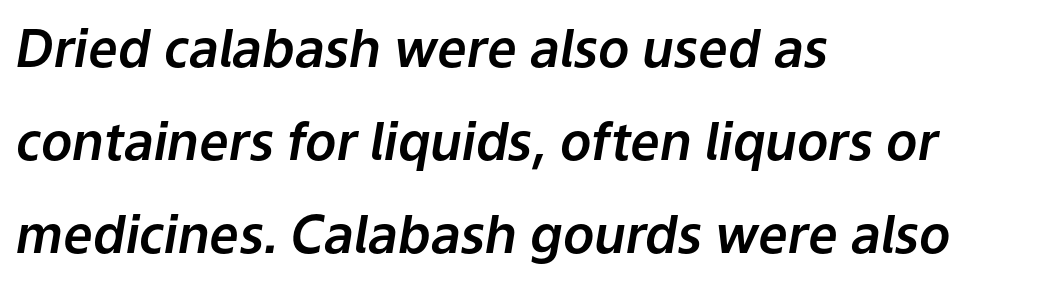
Q: Is the text italic (slanted)? A: Yes, it leans right by about 9 degrees.
Q: Is the text underlined? A: No.
Q: How is the paragraph aligned? A: Left-aligned.
Q: Is the spacing between letters normal or unusually wide? A: Normal.
Q: Width (condensed, normal, or wide)? A: Normal.
Q: Stroke contrast? A: Low.
Q: x-height? A: Medium.
Q: Monospaced? A: No.
